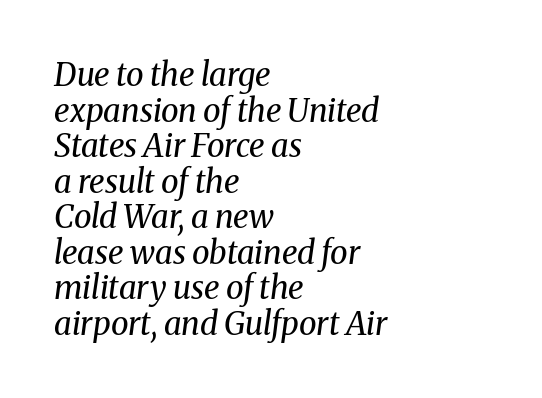
The image shows 32 px regular-weight serif type, italic (leaning right); set left-aligned, tight line spacing (1.11x), normal letter spacing, not underlined; medium stroke contrast and a medium x-height.
